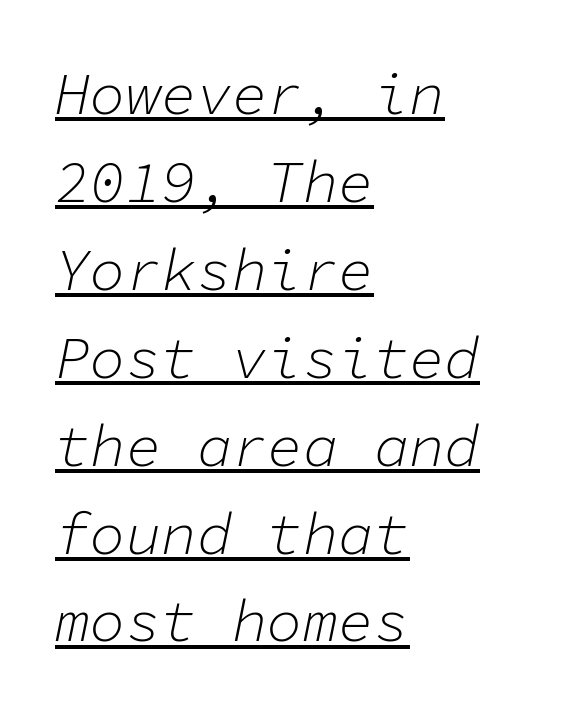
The image shows 59 px light type, italic (leaning right), monospaced; set left-aligned, normal line spacing (1.49x), normal letter spacing, underlined; low stroke contrast and a medium x-height.
